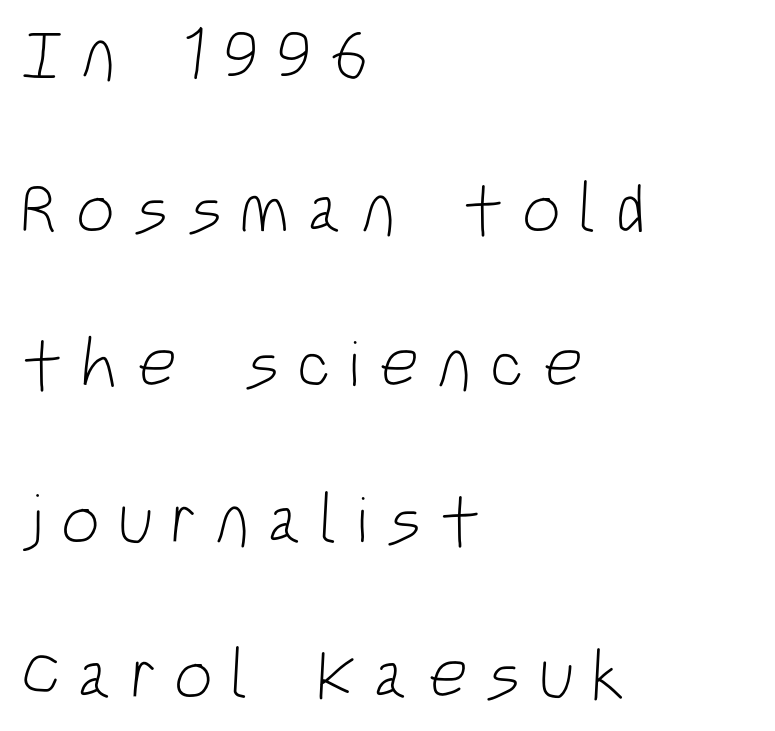
Here the designer chose a conventional face with non-uniform glyph widths. Nothing sits at the stroke ends, so this counts as sans-serif. Heft: none added — not bold. Each new line begins a long way beneath the previous one.
